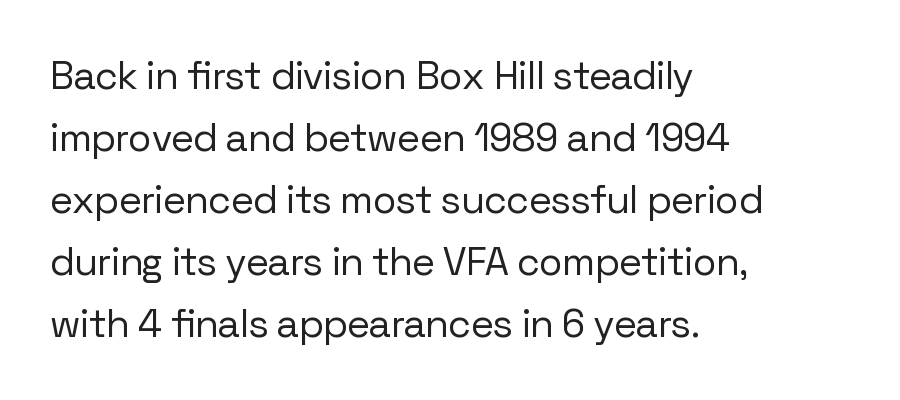
The face used here is a sans, in the tradition of grotesques and geometrics. If you measured baseline to baseline, you'd find a middling distance. Is the letter spacing exaggerated? No — it looks like the ordinary default. The font's upright variant was chosen for this text. Teacher's note: observe the even left margin — that is flush-left alignment. Weight: regular or lighter.
